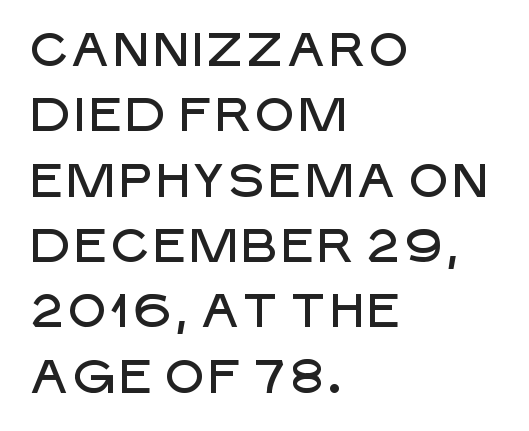
Q: Is the text italic (slanted)? A: No, it is upright.
Q: Is the typeface a serif or a sans-serif typeface? A: Sans-serif.
Q: Is the text underlined? A: No.
Q: How is the paragraph aligned? A: Left-aligned.
Q: Is the spacing between letters normal or unusually wide? A: Normal.
Q: Is the spacing between lines tight, normal or loose? A: Normal.
Q: Width (condensed, normal, or wide)? A: Normal.
Q: Stroke contrast? A: Low.
Q: x-height? A: Large.
Q: Monospaced? A: No.
